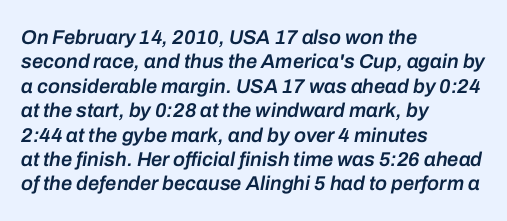
The image shows 20 px text type, italic (leaning right); set left-aligned, line spacing 1.22x, normal letter spacing, not underlined.
